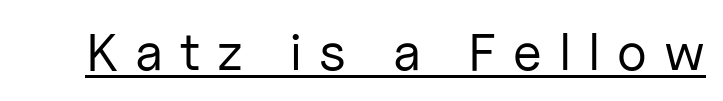
The rendering inserts visible extra space after every character. This sample has the flowing, uneven cadence of proportional lettering. Each line of the rendering has a horizontal stroke beneath the glyphs. No feet cap the strokes, marking this as sans-serif type. A quiet, ordinary-to-light weight characterises the typeface.
